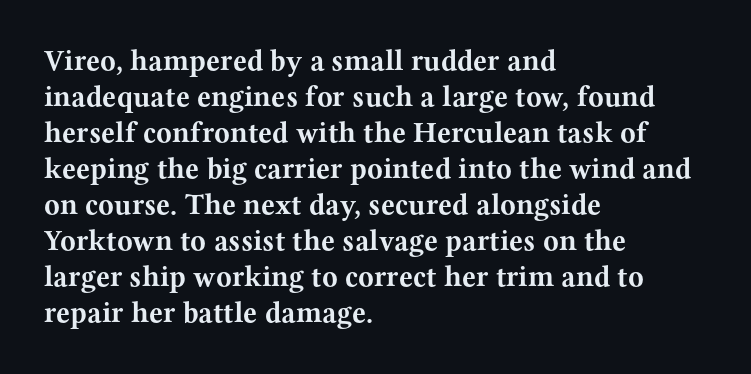
Q: Is the text bold? A: Yes.
Q: Is the text italic (slanted)? A: No, it is upright.
Q: Is the typeface a serif or a sans-serif typeface? A: Serif.
Q: Is the text underlined? A: No.
Q: How is the paragraph aligned? A: Left-aligned.
Q: Is the spacing between letters normal or unusually wide? A: Normal.
Q: Width (condensed, normal, or wide)? A: Wide.
Q: Stroke contrast? A: Medium.
Q: x-height? A: Medium.
Q: Monospaced? A: No.
